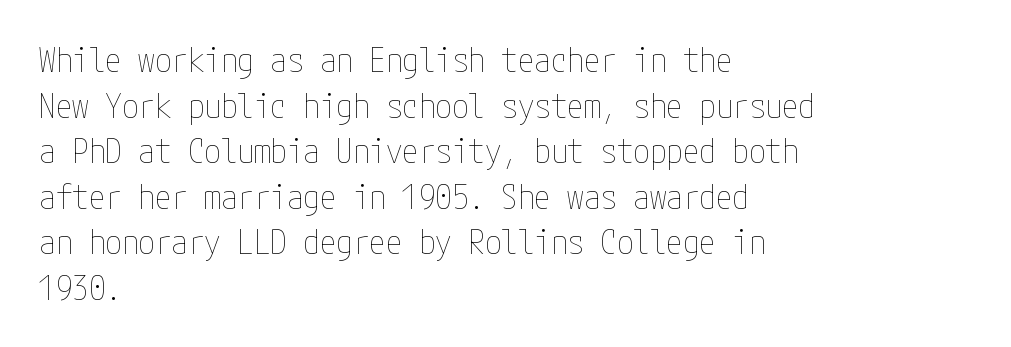
{"italic": "no", "bold": "no", "weight": "thin", "width": "condensed", "stroke_contrast": "low", "x_height": "medium", "underline": "no", "align": "left", "line_spacing": "normal", "line_spacing_ratio": 1.38, "letter_spacing": "normal", "letter_spacing_em": 0.0, "glyph_px": 33}
